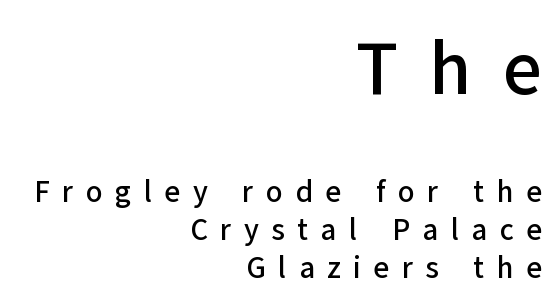
Q: Is the text italic (slanted)? A: No, it is upright.
Q: Is the typeface a serif or a sans-serif typeface? A: Sans-serif.
Q: Is the text underlined? A: No.
Q: How is the paragraph aligned? A: Right-aligned.
Q: Is the spacing between letters normal or unusually wide? A: Unusually wide.
Q: Is the spacing between lines tight, normal or loose? A: Normal.
Q: Which block of text is set in a larger size, the first (top) or the second (bottom)? A: The first (top) one.
Q: Width (condensed, normal, or wide)? A: Normal.
Q: Stroke contrast? A: Low.
Q: x-height? A: Medium.
Q: Monospaced? A: No.
